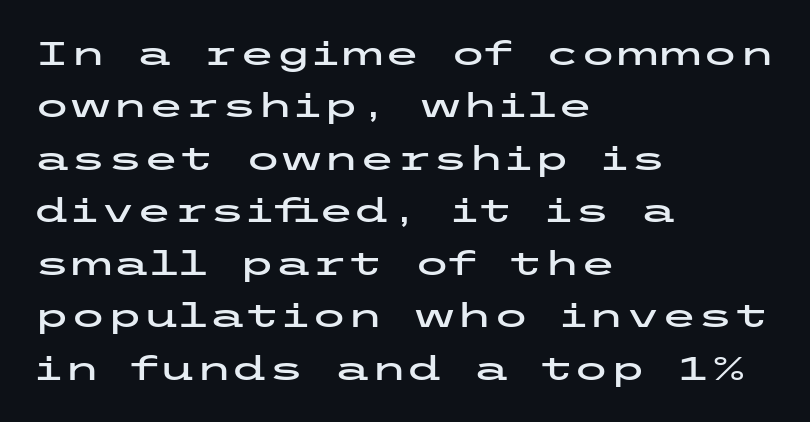
{"serif": "no", "italic": "no", "width": "wide", "stroke_contrast": "low", "x_height": "medium", "underline": "no", "align": "left", "line_spacing": "normal", "line_spacing_ratio": 1.59, "letter_spacing": "normal", "letter_spacing_em": 0.0, "glyph_px": 33}
